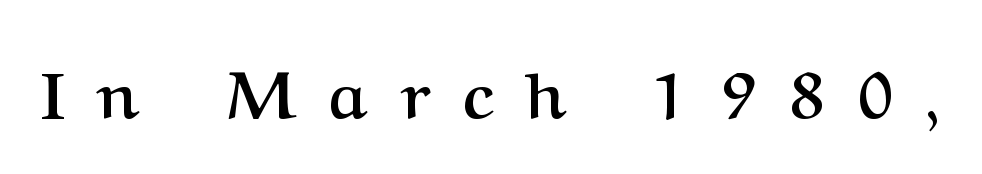
{"serif": "yes", "italic": "no", "bold": "yes", "weight": "semibold", "width": "normal", "stroke_contrast": "medium", "x_height": "medium", "monospaced": "no", "underline": "no", "letter_spacing": "wide", "letter_spacing_em": 0.5, "glyph_px": 65}
